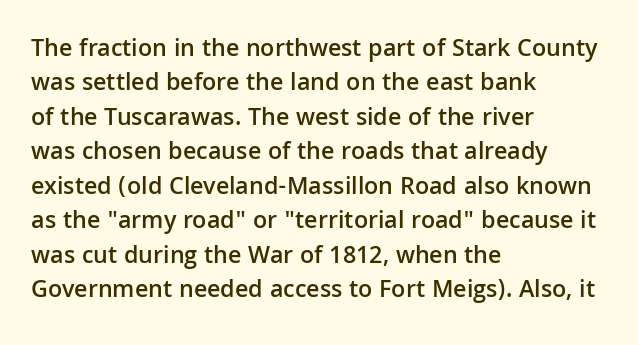
{"italic": "no", "bold": "semi", "underline": "no", "align": "left", "line_spacing": "normal", "line_spacing_ratio": 1.38, "letter_spacing": "normal", "letter_spacing_em": 0.0, "glyph_px": 25}
